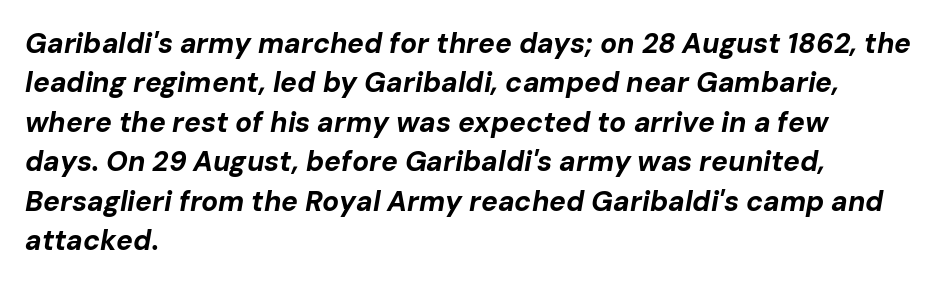
{"italic": "yes", "lean": "right", "slant_degrees": 10, "bold": "yes", "weight": "bold", "width": "normal", "stroke_contrast": "low", "x_height": "medium", "monospaced": "no", "underline": "no", "align": "left", "line_spacing": "normal", "line_spacing_ratio": 1.41, "letter_spacing": "normal", "letter_spacing_em": 0.0, "glyph_px": 28}
